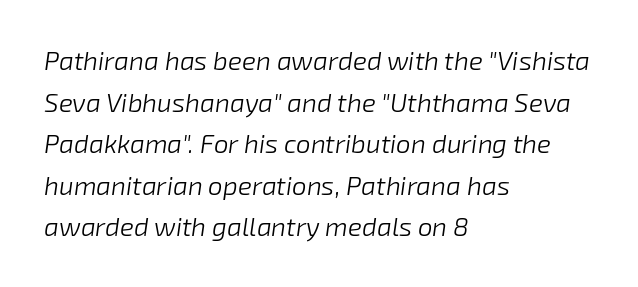
{"italic": "yes", "lean": "right", "slant_degrees": 8, "bold": "no", "underline": "no", "align": "left", "line_spacing": "normal", "line_spacing_ratio": 1.6, "letter_spacing": "normal", "letter_spacing_em": 0.0, "glyph_px": 26}
